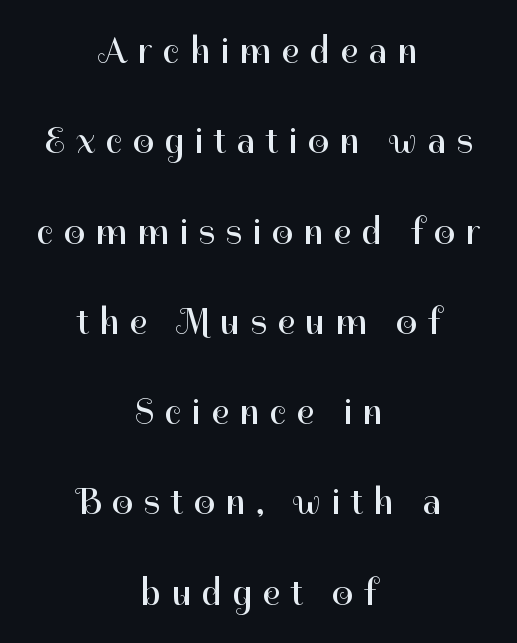
{"serif": "no", "italic": "no", "bold": "no", "weight": "regular", "width": "normal", "stroke_contrast": "high", "x_height": "medium", "monospaced": "no", "underline": "no", "align": "center", "line_spacing": "loose", "line_spacing_ratio": 2.44, "letter_spacing": "wide", "letter_spacing_em": 0.29, "glyph_px": 37}
